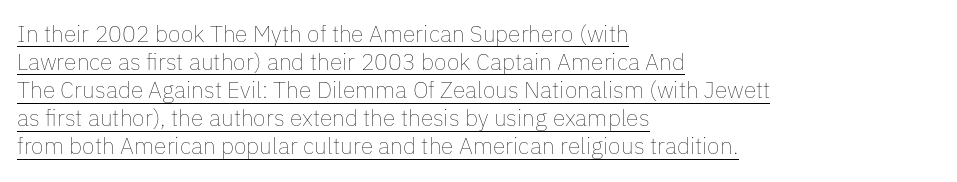
{"italic": "no", "bold": "no", "underline": "yes", "align": "left", "line_spacing_ratio": 1.22, "letter_spacing": "normal", "letter_spacing_em": 0.0, "glyph_px": 23}
